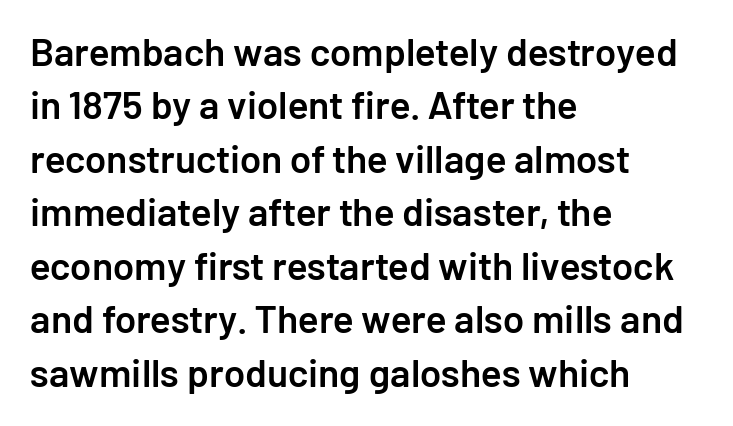
Q: Is the text bold? A: Semi-bold.
Q: Is the text italic (slanted)? A: No, it is upright.
Q: Is the typeface a serif or a sans-serif typeface? A: Sans-serif.
Q: Is the text underlined? A: No.
Q: How is the paragraph aligned? A: Left-aligned.
Q: Is the spacing between letters normal or unusually wide? A: Normal.
Q: Is the spacing between lines tight, normal or loose? A: Normal.
Q: Width (condensed, normal, or wide)? A: Normal.
Q: Stroke contrast? A: Low.
Q: x-height? A: Medium.
Q: Monospaced? A: No.
